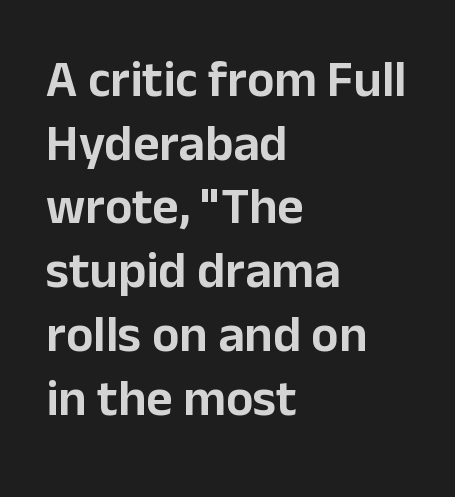
{"serif": "no", "italic": "no", "width": "normal", "stroke_contrast": "low", "x_height": "medium", "monospaced": "no", "underline": "no", "align": "left", "line_spacing": "normal", "line_spacing_ratio": 1.25, "letter_spacing": "normal", "letter_spacing_em": 0.0, "glyph_px": 51}
